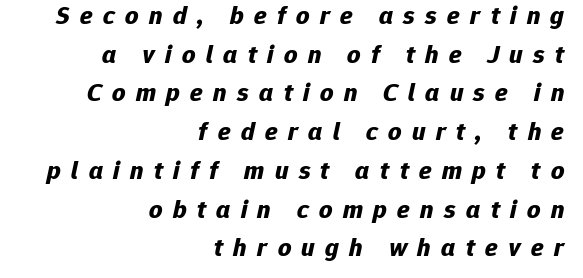
{"italic": "yes", "lean": "right", "slant_degrees": 12, "bold": "yes", "underline": "no", "align": "right", "line_spacing": "normal", "line_spacing_ratio": 1.49, "letter_spacing": "wide", "letter_spacing_em": 0.4, "glyph_px": 26}
